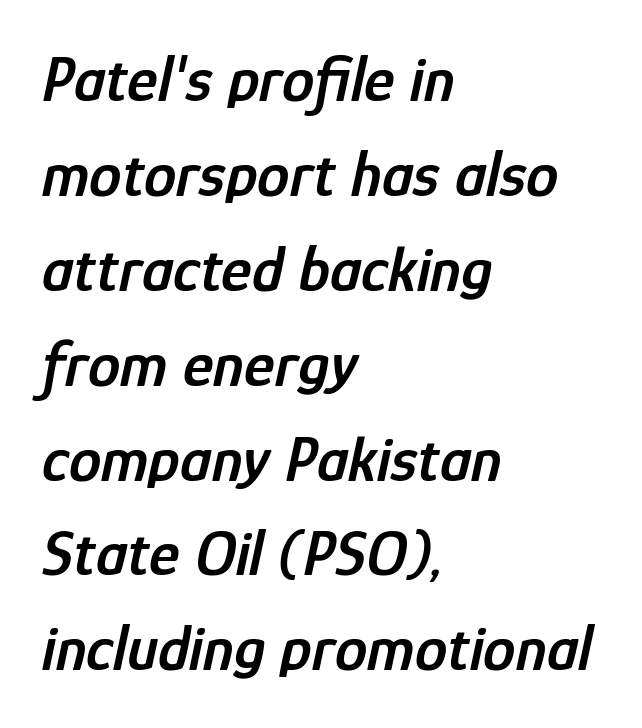
Think of a printed novel: that variable character pitch is what you see here. Every row of glyphs begins at an identical x-position on the left. Descenders are the only things crossing below the line. You can tell it's italic because the verticals aren't actually vertical. A somewhat darkened texture: the type is semibold rather than bold. The line texture is even and compact thanks to regular tracking.
